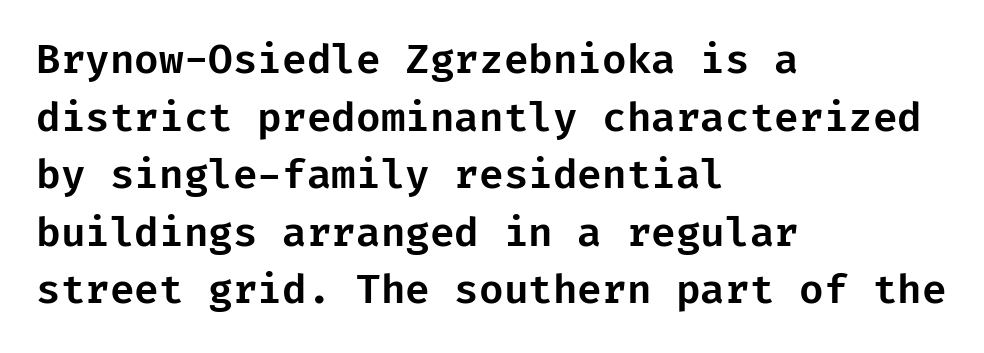
The image shows 40 px sans-serif type, upright; set left-aligned, normal line spacing (1.44x), normal letter spacing, not underlined; low stroke contrast and a medium x-height.
